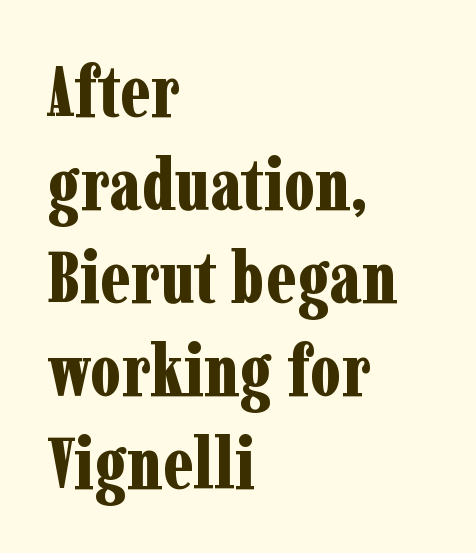
{"serif": "yes", "italic": "no", "bold": "yes", "weight": "bold", "width": "condensed", "stroke_contrast": "low", "x_height": "medium", "monospaced": "no", "underline": "no", "align": "left", "line_spacing": "normal", "line_spacing_ratio": 1.29, "letter_spacing": "normal", "letter_spacing_em": 0.0, "glyph_px": 72}
